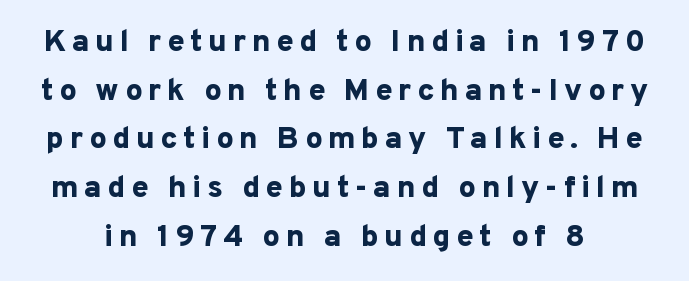
Has an underline been added? It has not. Look at the bottom of the vertical strokes: they stop flat, with no serifs. No italicization has been applied; the sample stays upright. Each glyph is drawn with heavy, bold strokes.
